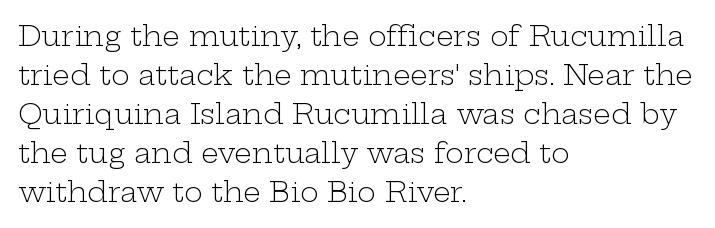
Q: Is the text bold? A: No.
Q: Is the text italic (slanted)? A: No, it is upright.
Q: Is the typeface a serif or a sans-serif typeface? A: Serif.
Q: Is the text underlined? A: No.
Q: How is the paragraph aligned? A: Left-aligned.
Q: Is the spacing between letters normal or unusually wide? A: Normal.
Q: Is the spacing between lines tight, normal or loose? A: Normal.
Q: Width (condensed, normal, or wide)? A: Wide.
Q: Stroke contrast? A: Low.
Q: x-height? A: Medium.
Q: Monospaced? A: No.
